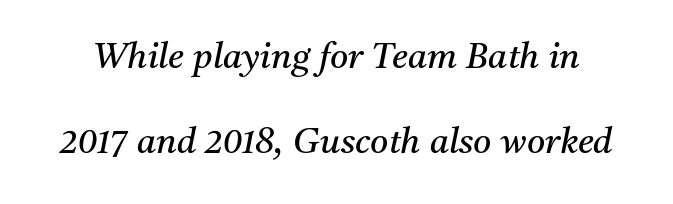
The image shows 35 px regular-weight serif type, italic (leaning right); set loose line spacing (2.43x), normal letter spacing, not underlined; medium stroke contrast and a medium x-height.
